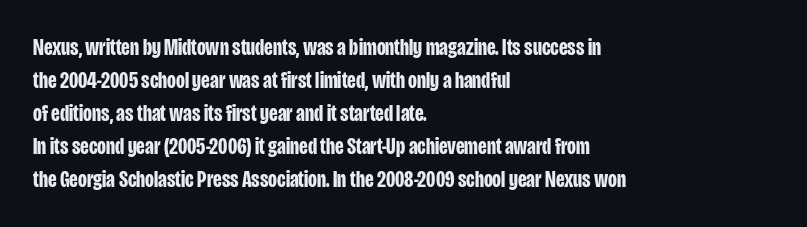
Q: Is the text bold? A: Yes.
Q: Is the text italic (slanted)? A: No, it is upright.
Q: Is the text underlined? A: No.
Q: How is the paragraph aligned? A: Left-aligned.
Q: Is the spacing between letters normal or unusually wide? A: Normal.
Q: Is the spacing between lines tight, normal or loose? A: Normal.
